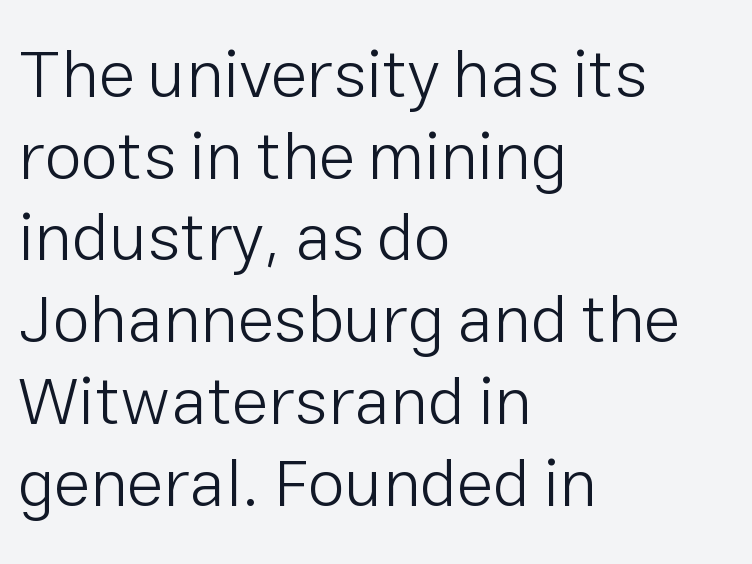
Q: Is the text bold? A: No.
Q: Is the text italic (slanted)? A: No, it is upright.
Q: Is the typeface a serif or a sans-serif typeface? A: Sans-serif.
Q: Is the text underlined? A: No.
Q: How is the paragraph aligned? A: Left-aligned.
Q: Is the spacing between letters normal or unusually wide? A: Normal.
Q: Width (condensed, normal, or wide)? A: Normal.
Q: Stroke contrast? A: Low.
Q: x-height? A: Medium.
Q: Monospaced? A: No.
